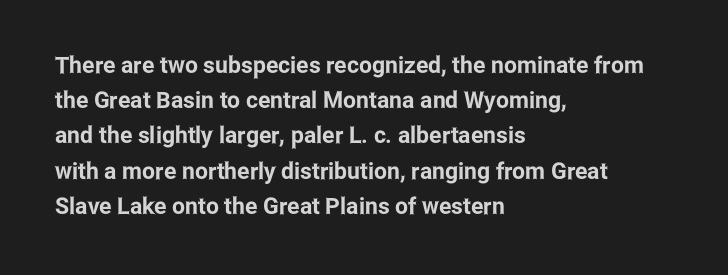
Q: Is the text italic (slanted)? A: No, it is upright.
Q: Is the text underlined? A: No.
Q: How is the paragraph aligned? A: Left-aligned.
Q: Is the spacing between letters normal or unusually wide? A: Normal.
Q: Is the spacing between lines tight, normal or loose? A: Normal.
